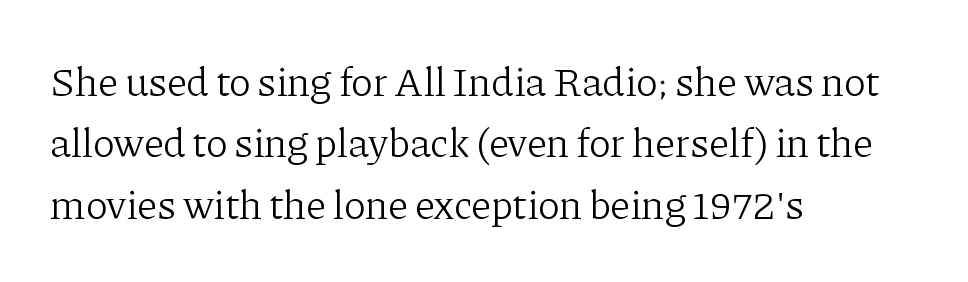
Q: Is the text bold? A: No.
Q: Is the text italic (slanted)? A: No, it is upright.
Q: Is the typeface a serif or a sans-serif typeface? A: Serif.
Q: Is the text underlined? A: No.
Q: How is the paragraph aligned? A: Left-aligned.
Q: Is the spacing between letters normal or unusually wide? A: Normal.
Q: Is the spacing between lines tight, normal or loose? A: Normal.
Q: Width (condensed, normal, or wide)? A: Normal.
Q: Stroke contrast? A: Low.
Q: x-height? A: Medium.
Q: Monospaced? A: No.
